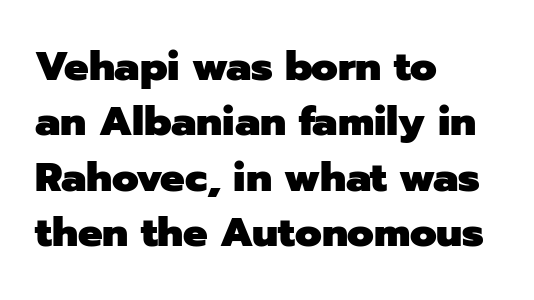
{"serif": "no", "italic": "no", "bold": "yes", "weight": "heavy", "width": "normal", "stroke_contrast": "low", "x_height": "medium", "monospaced": "no", "underline": "no", "align": "left", "line_spacing": "normal", "line_spacing_ratio": 1.35, "letter_spacing": "normal", "letter_spacing_em": 0.0, "glyph_px": 41}
